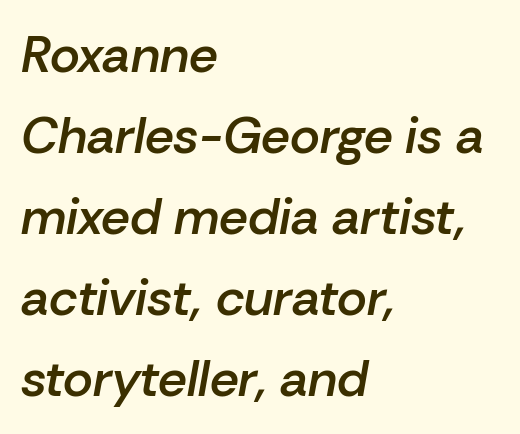
Q: Is the text bold? A: Semi-bold.
Q: Is the text italic (slanted)? A: Yes, it leans right by about 10 degrees.
Q: Is the text underlined? A: No.
Q: How is the paragraph aligned? A: Left-aligned.
Q: Is the spacing between letters normal or unusually wide? A: Normal.
Q: Is the spacing between lines tight, normal or loose? A: Normal.
Q: Width (condensed, normal, or wide)? A: Normal.
Q: Stroke contrast? A: Low.
Q: x-height? A: Medium.
Q: Monospaced? A: No.
